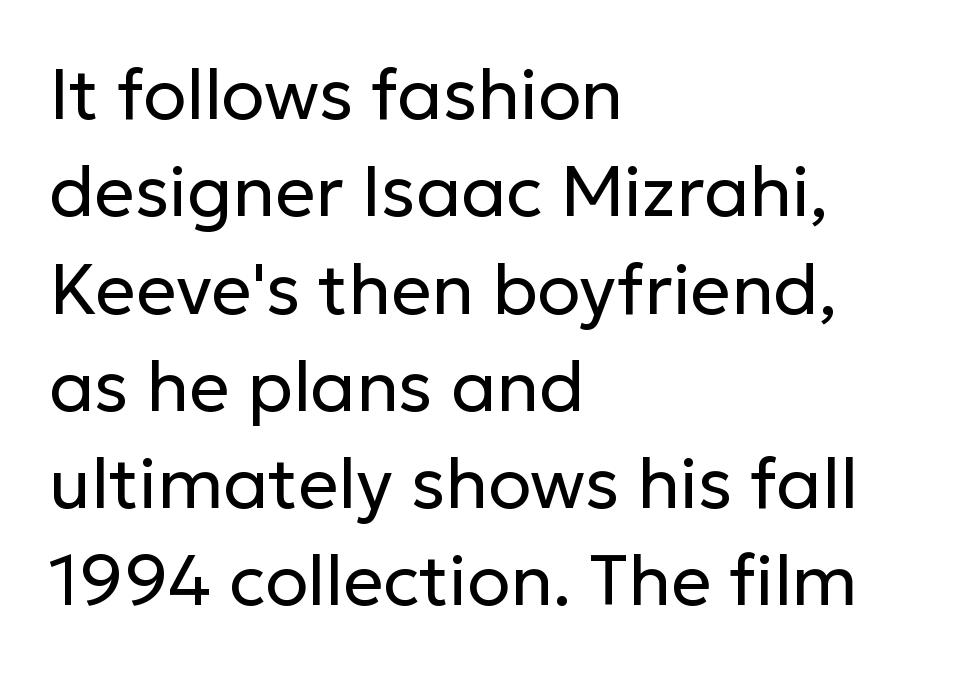
Q: Is the text bold? A: No.
Q: Is the text italic (slanted)? A: No, it is upright.
Q: Is the typeface a serif or a sans-serif typeface? A: Sans-serif.
Q: Is the text underlined? A: No.
Q: How is the paragraph aligned? A: Left-aligned.
Q: Is the spacing between letters normal or unusually wide? A: Normal.
Q: Is the spacing between lines tight, normal or loose? A: Normal.
Q: Width (condensed, normal, or wide)? A: Normal.
Q: Stroke contrast? A: Low.
Q: x-height? A: Medium.
Q: Monospaced? A: No.
